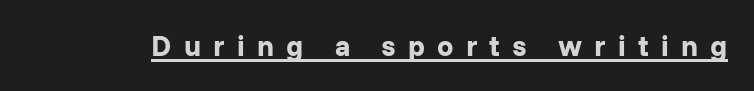
Pretty heavy lettering here — definitely bold. Upright lettering throughout. Spacing verdict: proportional, widths tailored to each character. Is there an underline? Yes — a line sits under the letters. Check where the strokes stop: nothing finishes them off — pure sans.
